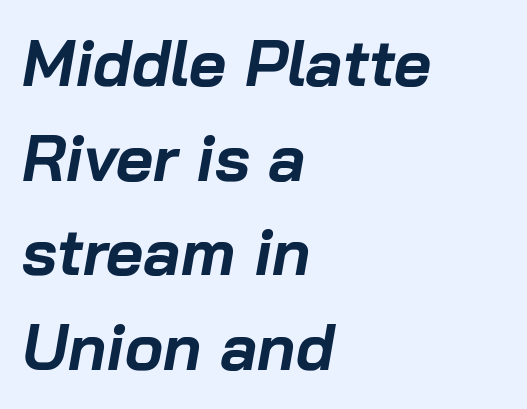
Q: Is the text bold? A: Yes.
Q: Is the text italic (slanted)? A: Yes, it leans right by about 10 degrees.
Q: Is the text underlined? A: No.
Q: How is the paragraph aligned? A: Left-aligned.
Q: Is the spacing between letters normal or unusually wide? A: Normal.
Q: Is the spacing between lines tight, normal or loose? A: Normal.
Q: Width (condensed, normal, or wide)? A: Normal.
Q: Stroke contrast? A: Low.
Q: x-height? A: Medium.
Q: Monospaced? A: No.
